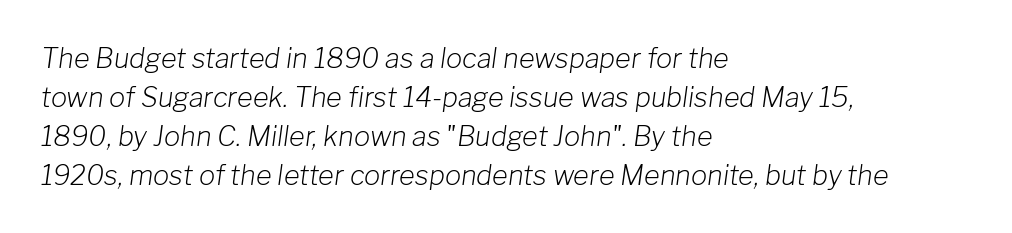
{"italic": "yes", "lean": "right", "slant_degrees": 8, "bold": "no", "underline": "no", "align": "left", "line_spacing": "normal", "line_spacing_ratio": 1.44, "letter_spacing": "normal", "letter_spacing_em": 0.0, "glyph_px": 27}
